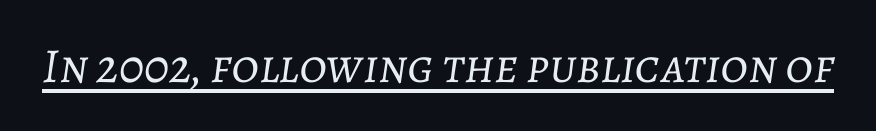
The image shows 49 px light type, italic (leaning right); set normal letter spacing, underlined; low stroke contrast and a medium x-height.
